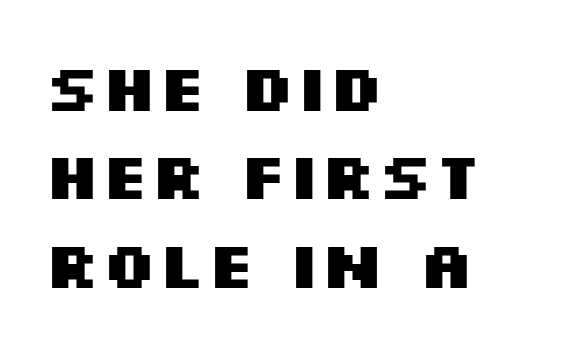
{"serif": "no", "italic": "no", "bold": "yes", "weight": "heavy", "width": "wide", "stroke_contrast": "medium", "x_height": "large", "monospaced": "no", "underline": "no", "align": "left", "line_spacing": "normal", "line_spacing_ratio": 1.36, "letter_spacing": "normal", "letter_spacing_em": 0.0, "glyph_px": 65}
